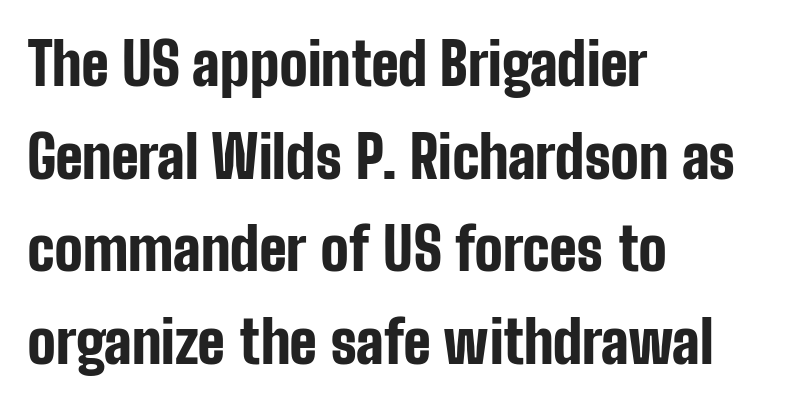
{"serif": "no", "italic": "no", "bold": "yes", "weight": "bold", "width": "condensed", "stroke_contrast": "low", "x_height": "medium", "monospaced": "no", "underline": "no", "align": "left", "line_spacing": "normal", "line_spacing_ratio": 1.57, "letter_spacing": "normal", "letter_spacing_em": 0.0, "glyph_px": 59}
